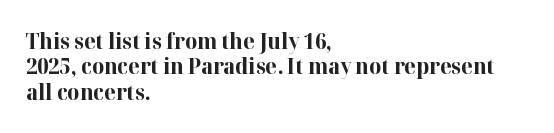
The image shows 21 px bold type, upright; set left-aligned, line spacing 1.21x, normal letter spacing, not underlined.
